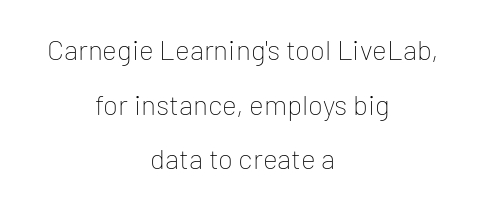
The font's upright variant was chosen for this text. The letters sit at their default tracking, neither squeezed nor spread. Descenders hang freely into open space. Each stroke keeps to a modest, everyday thickness or less. Type style note: lacks serifs. The paragraph shown floats in the horizontal middle.
